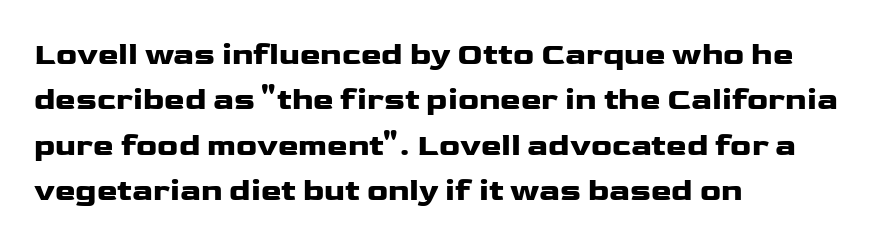
{"serif": "no", "italic": "no", "width": "wide", "stroke_contrast": "low", "x_height": "medium", "monospaced": "no", "underline": "no", "align": "left", "line_spacing": "normal", "line_spacing_ratio": 1.46, "letter_spacing": "normal", "letter_spacing_em": 0.0, "glyph_px": 31}
